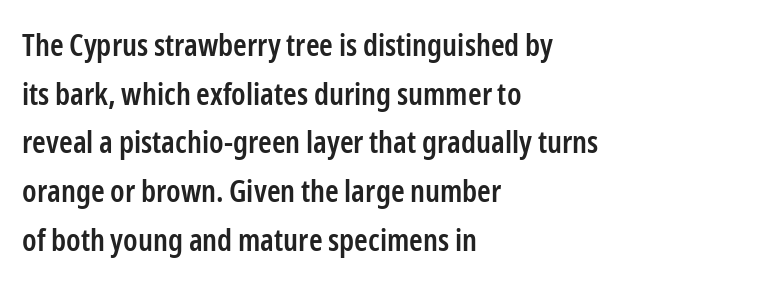
The image shows 31 px semibold, condensed sans-serif type, upright; set left-aligned, normal line spacing (1.57x), normal letter spacing, not underlined; low stroke contrast and a medium x-height.
